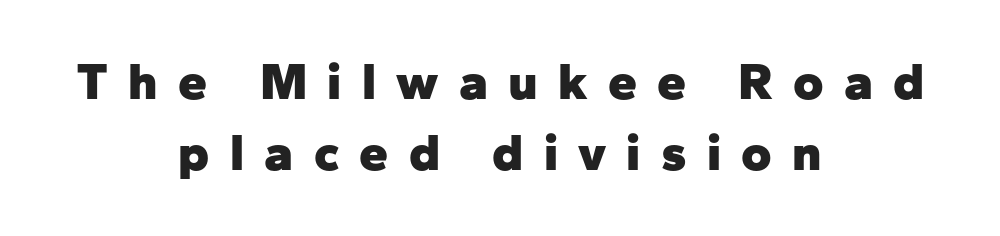
The space directly below the letters is spotless. A typesetter would call this heavily tracked-out type. Alignment: centered. Leading: standard.
